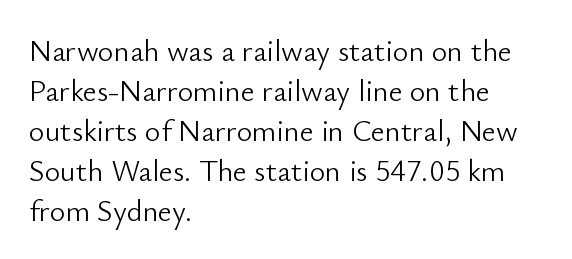
The image shows 30 px light sans-serif type, upright; set left-aligned, normal line spacing (1.33x), normal letter spacing, not underlined; low stroke contrast and a small x-height.
